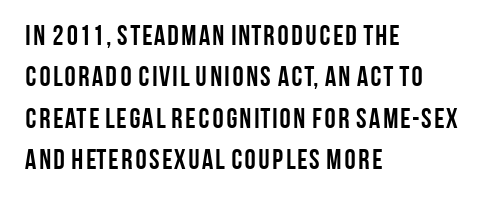
Ascenders rise straight up at ninety degrees. Letters rest on an invisible, unmarked baseline. Thick stems and heavy bowls — unmistakably bold. Regular leading.
